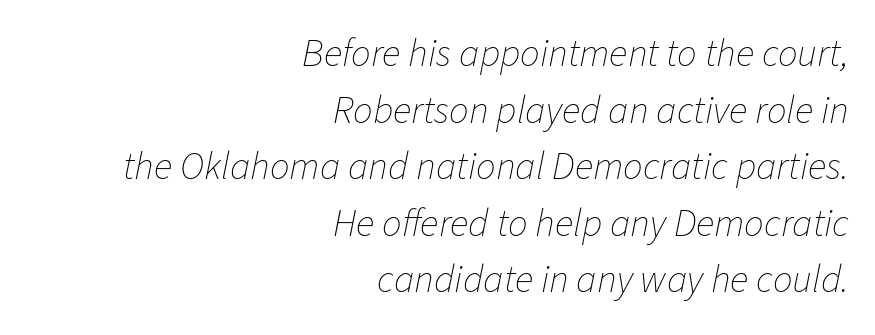
The image shows 39 px thin type, italic (leaning right); set right-aligned, normal line spacing (1.45x), normal letter spacing, not underlined; low stroke contrast and a medium x-height.
